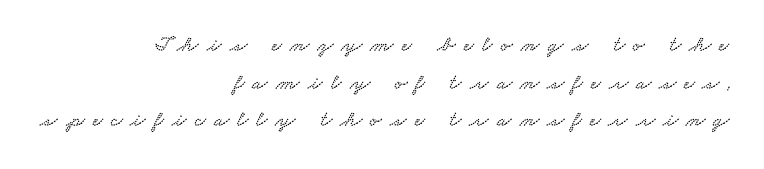
The image shows 22 px text type; set right-aligned, line spacing 1.71x, unusually wide letter spacing (+0.37 em), not underlined.
